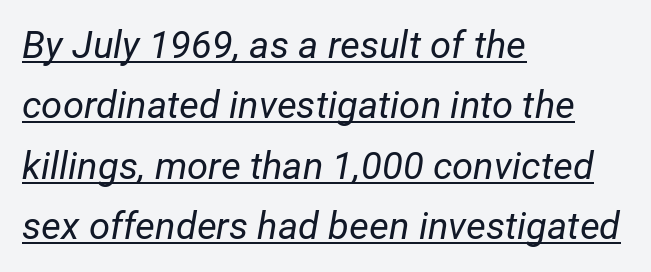
{"italic": "yes", "lean": "right", "slant_degrees": 12, "bold": "no", "weight": "regular", "width": "normal", "stroke_contrast": "low", "x_height": "medium", "monospaced": "no", "underline": "yes", "align": "left", "line_spacing": "normal", "line_spacing_ratio": 1.59, "letter_spacing": "normal", "letter_spacing_em": 0.0, "glyph_px": 38}
